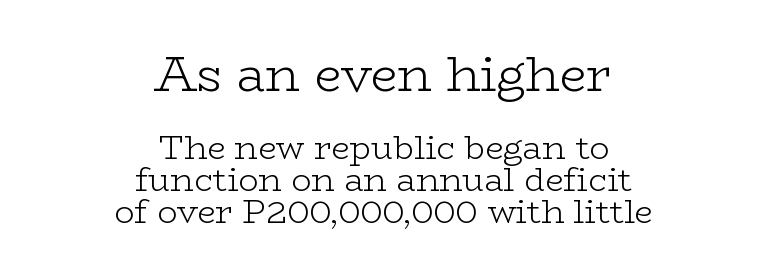
Q: Is the text bold? A: No.
Q: Is the text italic (slanted)? A: No, it is upright.
Q: Is the typeface a serif or a sans-serif typeface? A: Serif.
Q: Is the text underlined? A: No.
Q: How is the paragraph aligned? A: Centered.
Q: Is the spacing between letters normal or unusually wide? A: Normal.
Q: Is the spacing between lines tight, normal or loose? A: Tight.
Q: Which block of text is set in a larger size, the first (top) or the second (bottom)? A: The first (top) one.
Q: Width (condensed, normal, or wide)? A: Wide.
Q: Stroke contrast? A: Low.
Q: x-height? A: Medium.
Q: Monospaced? A: No.
